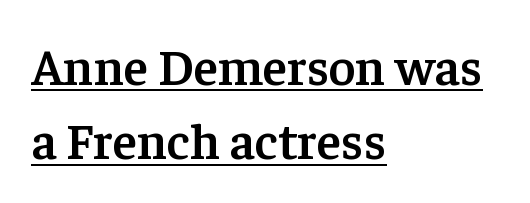
{"serif": "yes", "italic": "no", "bold": "semi", "weight": "semibold", "width": "normal", "stroke_contrast": "low", "x_height": "medium", "monospaced": "no", "underline": "yes", "align": "left", "line_spacing": "normal", "line_spacing_ratio": 1.46, "letter_spacing": "normal", "letter_spacing_em": 0.0, "glyph_px": 51}
